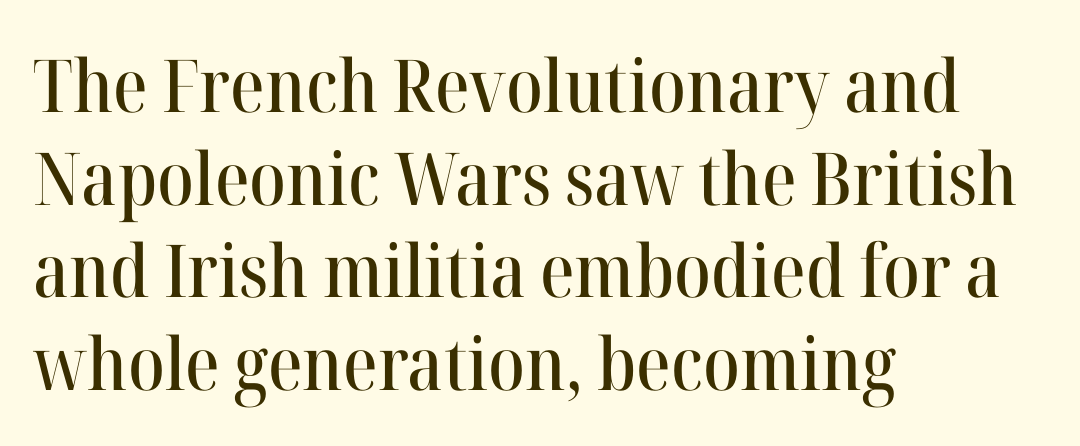
The image shows 73 px serif type, upright; set left-aligned, normal line spacing (1.27x), normal letter spacing, not underlined; high stroke contrast and a medium x-height.
